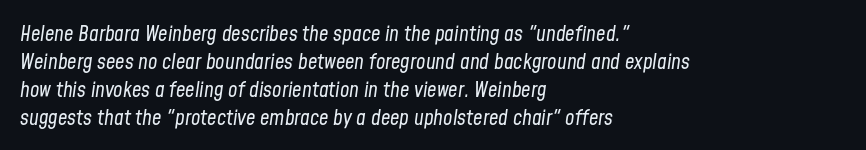
No word sits above an underline. Typeset ragged right — the left edge is the straight one. Nothing unusual about the tracking: characters are spaced as the font intends. Weight: in the light-to-regular range.
